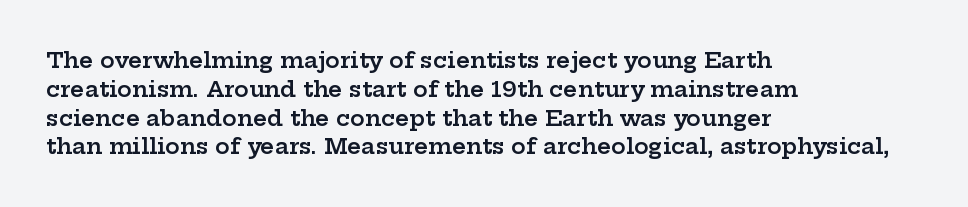
Q: Is the text bold? A: Semi-bold.
Q: Is the text italic (slanted)? A: No, it is upright.
Q: Is the text underlined? A: No.
Q: How is the paragraph aligned? A: Left-aligned.
Q: Is the spacing between letters normal or unusually wide? A: Normal.
Q: Is the spacing between lines tight, normal or loose? A: Normal.
